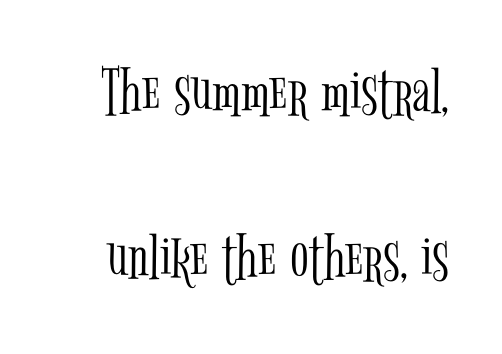
The strip under each line holds only bare page. Is the type heavy? It reads as light-to-regular instead. The text was rendered using a seriffed face with decorative stroke endings. This sample has the flowing, uneven cadence of proportional lettering. What stands out about the letter spacing? Nothing — it is the standard amount.
